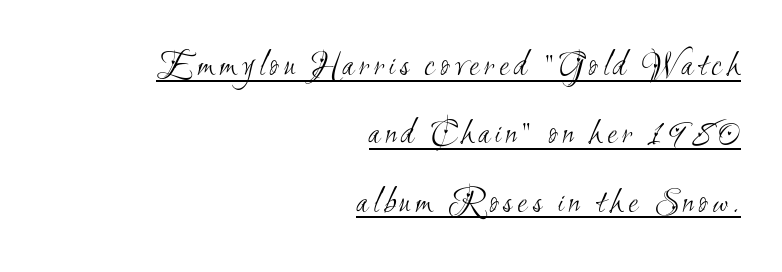
{"serif": "no", "bold": "no", "weight": "light", "width": "condensed", "stroke_contrast": "medium", "x_height": "small", "monospaced": "no", "underline": "yes", "align": "right", "line_spacing": "loose", "line_spacing_ratio": 1.9, "glyph_px": 36}
